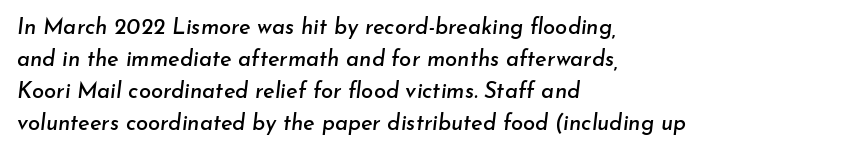
The image shows 22 px text type, italic (leaning right); set left-aligned, normal line spacing (1.46x), normal letter spacing, not underlined.
